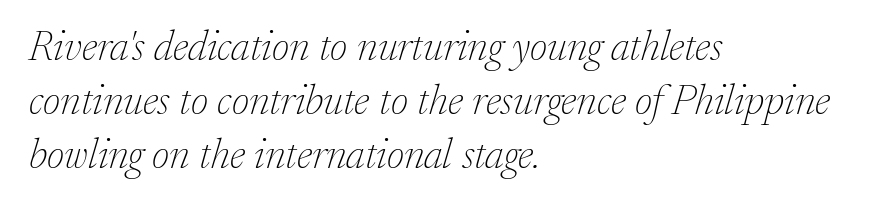
Q: Is the text bold? A: No.
Q: Is the text italic (slanted)? A: Yes, it leans right by about 17 degrees.
Q: Is the typeface a serif or a sans-serif typeface? A: Serif.
Q: Is the text underlined? A: No.
Q: How is the paragraph aligned? A: Left-aligned.
Q: Is the spacing between letters normal or unusually wide? A: Normal.
Q: Is the spacing between lines tight, normal or loose? A: Normal.
Q: Width (condensed, normal, or wide)? A: Normal.
Q: Stroke contrast? A: Low.
Q: x-height? A: Medium.
Q: Monospaced? A: No.
